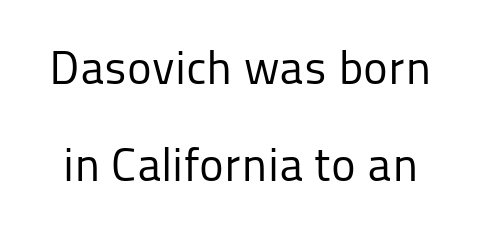
{"serif": "no", "italic": "no", "bold": "no", "weight": "regular", "width": "normal", "stroke_contrast": "low", "x_height": "medium", "monospaced": "no", "underline": "no", "line_spacing": "loose", "line_spacing_ratio": 2.07, "letter_spacing": "normal", "letter_spacing_em": 0.0, "glyph_px": 47}
